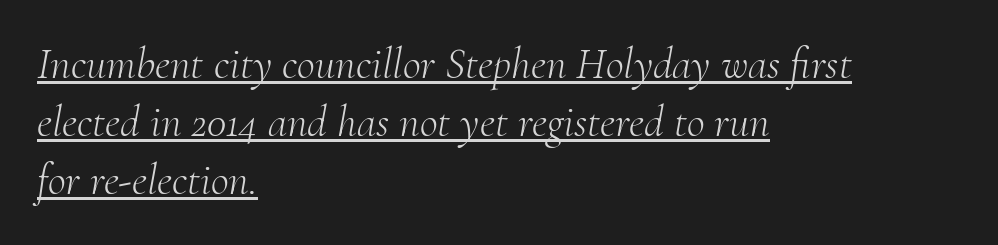
Examine the stroke ends and you'll spot serifs. These lines stack with their left ends in a neat column. This sample carries an underscore along the baseline area. Note the varied advance widths — an 'i' is clearly narrower than an 'm'. The strokes carry an ordinary text weight at most.
